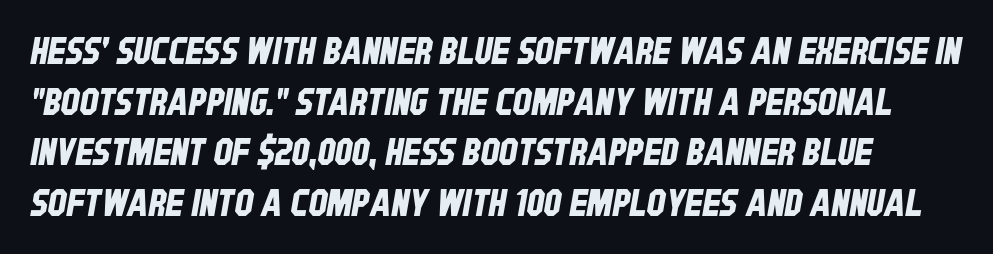
Bare-footed words on every line. The letters sit at their default tracking, neither squeezed nor spread. The passage shown is typed in a proportional face where columns would drift. Examine the stroke ends and you'll find no serifs. Rows of type keep a routine distance in the vertical direction.
